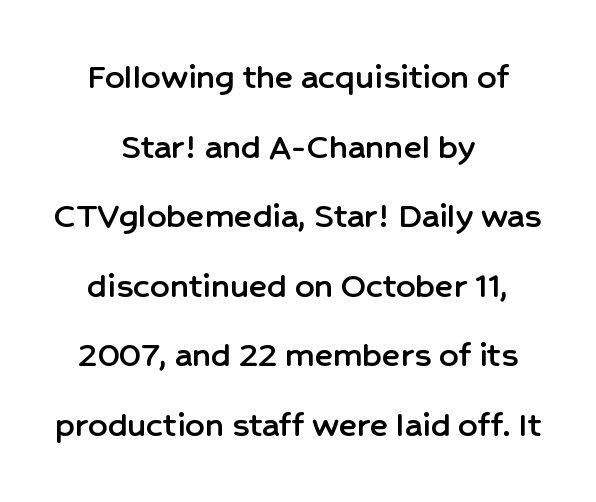
Q: Is the text italic (slanted)? A: No, it is upright.
Q: Is the typeface a serif or a sans-serif typeface? A: Sans-serif.
Q: Is the text underlined? A: No.
Q: How is the paragraph aligned? A: Centered.
Q: Is the spacing between letters normal or unusually wide? A: Normal.
Q: Width (condensed, normal, or wide)? A: Normal.
Q: Stroke contrast? A: Low.
Q: x-height? A: Medium.
Q: Monospaced? A: No.
